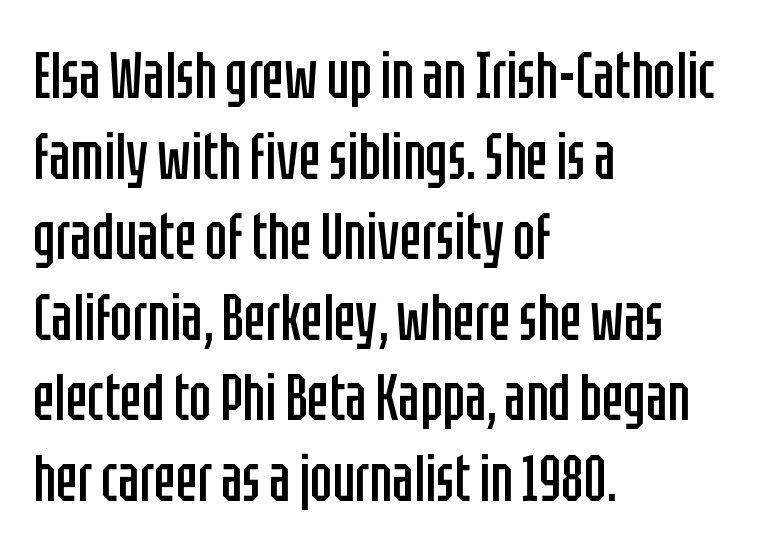
{"serif": "no", "italic": "no", "bold": "no", "weight": "regular", "width": "condensed", "stroke_contrast": "low", "x_height": "large", "monospaced": "no", "underline": "no", "align": "left", "line_spacing_ratio": 1.24, "letter_spacing": "normal", "letter_spacing_em": 0.0, "glyph_px": 65}
